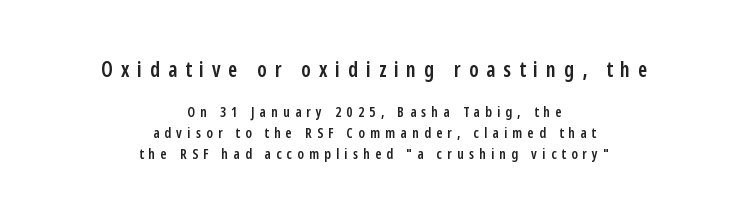
{"italic": "no", "bold": "semi", "underline": "no", "align": "center", "line_spacing": "normal", "line_spacing_ratio": 1.5, "letter_spacing": "wide", "letter_spacing_em": 0.38, "larger_block": "first", "size_ratio": 1.5, "glyph_px": 21}
